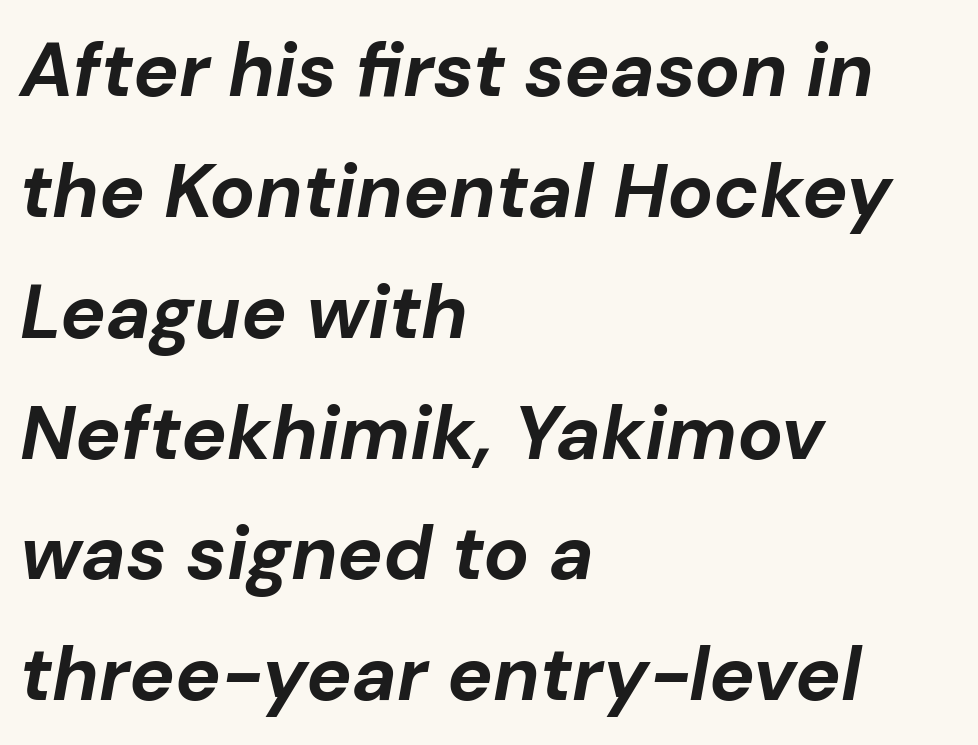
Q: Is the text bold? A: Yes.
Q: Is the text italic (slanted)? A: Yes, it leans right by about 10 degrees.
Q: Is the text underlined? A: No.
Q: How is the paragraph aligned? A: Left-aligned.
Q: Is the spacing between letters normal or unusually wide? A: Normal.
Q: Is the spacing between lines tight, normal or loose? A: Normal.
Q: Width (condensed, normal, or wide)? A: Normal.
Q: Stroke contrast? A: Low.
Q: x-height? A: Medium.
Q: Monospaced? A: No.
